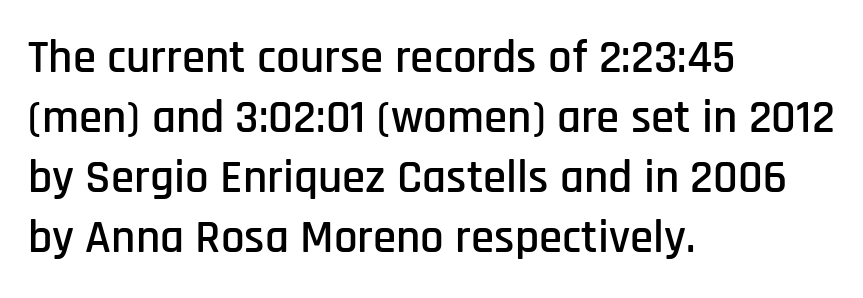
{"serif": "no", "italic": "no", "width": "condensed", "stroke_contrast": "low", "x_height": "large", "monospaced": "no", "underline": "no", "align": "left", "line_spacing": "normal", "line_spacing_ratio": 1.28, "letter_spacing": "normal", "letter_spacing_em": 0.0, "glyph_px": 47}
